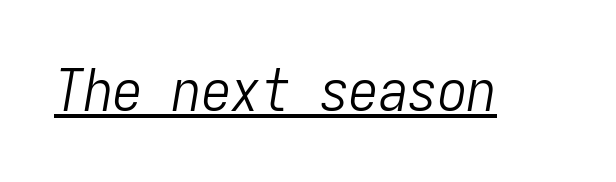
The image shows 59 px light, condensed type, italic (leaning right), monospaced; set normal letter spacing, underlined; low stroke contrast and a medium x-height.
